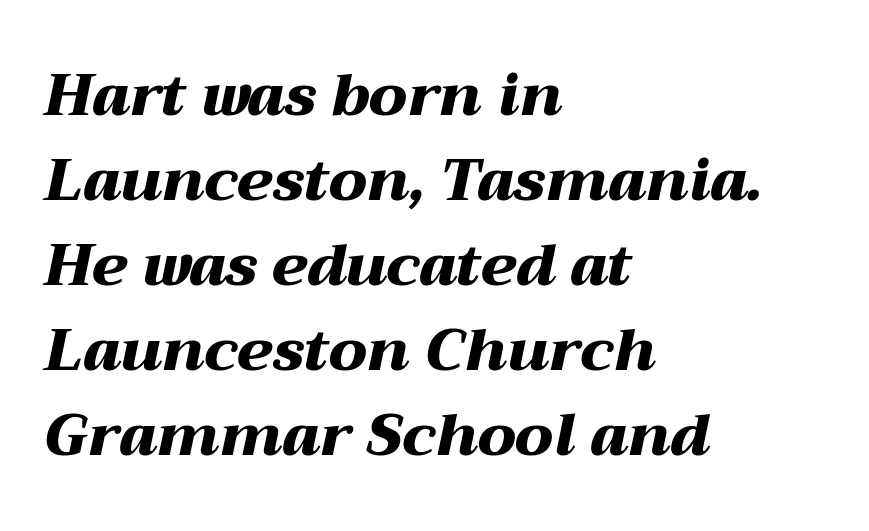
{"italic": "yes", "lean": "right", "slant_degrees": 12, "bold": "yes", "weight": "heavy", "width": "wide", "stroke_contrast": "medium", "x_height": "medium", "monospaced": "no", "underline": "no", "align": "left", "line_spacing": "normal", "line_spacing_ratio": 1.44, "letter_spacing": "normal", "letter_spacing_em": 0.0, "glyph_px": 59}
